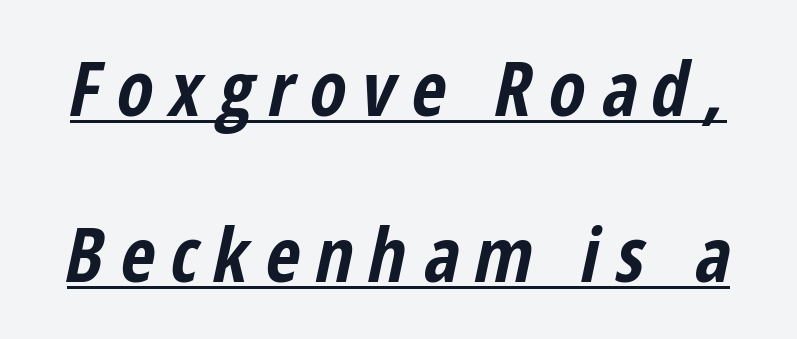
The image shows 75 px bold, condensed type, italic (leaning right); set loose line spacing (2.21x), unusually wide letter spacing (+0.21 em), underlined; low stroke contrast and a medium x-height.
